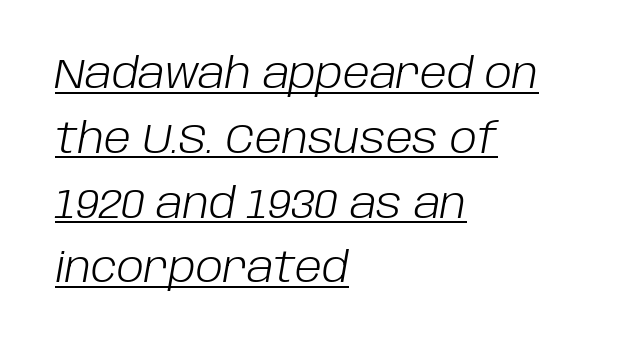
{"italic": "yes", "lean": "right", "slant_degrees": 10, "bold": "no", "weight": "light", "width": "normal", "stroke_contrast": "low", "x_height": "large", "monospaced": "no", "underline": "yes", "align": "left", "line_spacing": "normal", "line_spacing_ratio": 1.58, "letter_spacing": "normal", "letter_spacing_em": 0.0, "glyph_px": 41}
